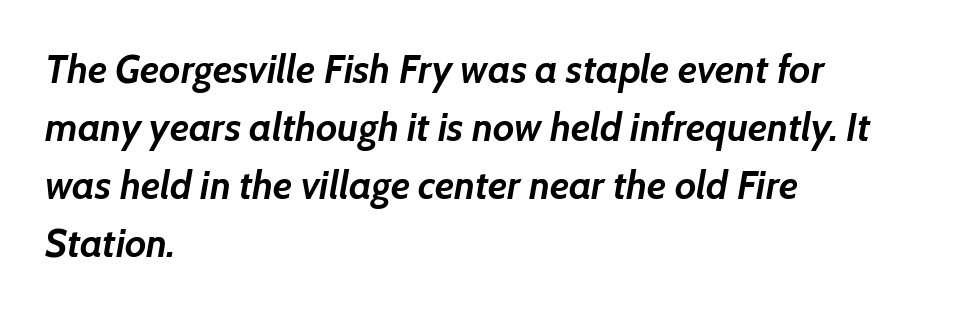
The image shows 39 px semibold type, italic (leaning right); set left-aligned, normal line spacing (1.49x), normal letter spacing, not underlined; low stroke contrast and a medium x-height.
